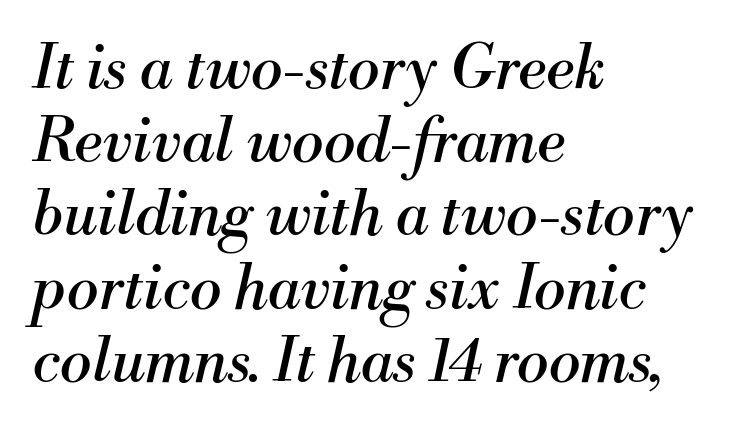
The image shows 60 px regular-weight serif type, italic (leaning right); set left-aligned, line spacing 1.22x, normal letter spacing, not underlined; medium stroke contrast and a small x-height.
